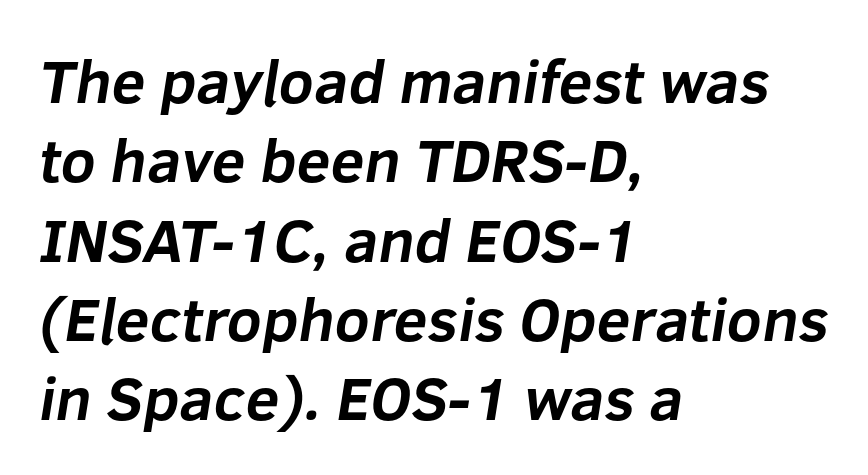
Q: Is the text bold? A: Yes.
Q: Is the typeface a serif or a sans-serif typeface? A: Sans-serif.
Q: Is the text underlined? A: No.
Q: How is the paragraph aligned? A: Left-aligned.
Q: Is the spacing between letters normal or unusually wide? A: Normal.
Q: Is the spacing between lines tight, normal or loose? A: Normal.
Q: Width (condensed, normal, or wide)? A: Normal.
Q: Stroke contrast? A: Low.
Q: x-height? A: Medium.
Q: Monospaced? A: No.
